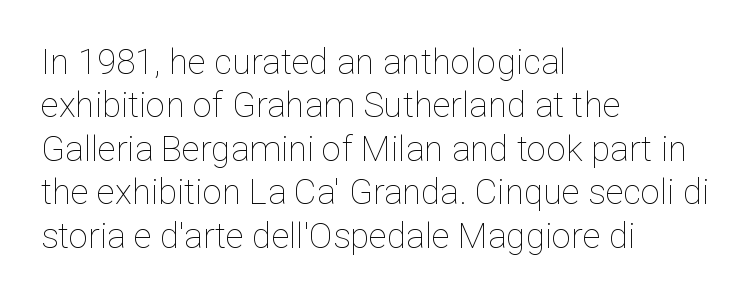
Q: Is the text bold? A: No.
Q: Is the text italic (slanted)? A: No, it is upright.
Q: Is the text underlined? A: No.
Q: How is the paragraph aligned? A: Left-aligned.
Q: Is the spacing between letters normal or unusually wide? A: Normal.
Q: Width (condensed, normal, or wide)? A: Normal.
Q: Stroke contrast? A: Low.
Q: x-height? A: Medium.
Q: Monospaced? A: No.
